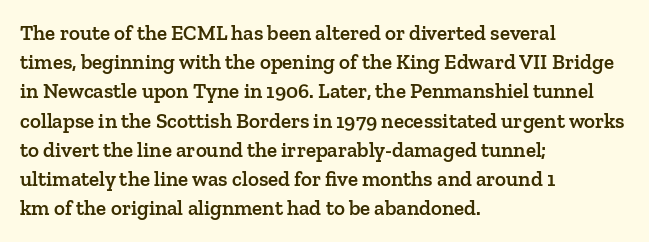
Q: Is the text bold? A: Semi-bold.
Q: Is the text italic (slanted)? A: No, it is upright.
Q: Is the text underlined? A: No.
Q: How is the paragraph aligned? A: Left-aligned.
Q: Is the spacing between letters normal or unusually wide? A: Normal.
Q: Is the spacing between lines tight, normal or loose? A: Normal.
